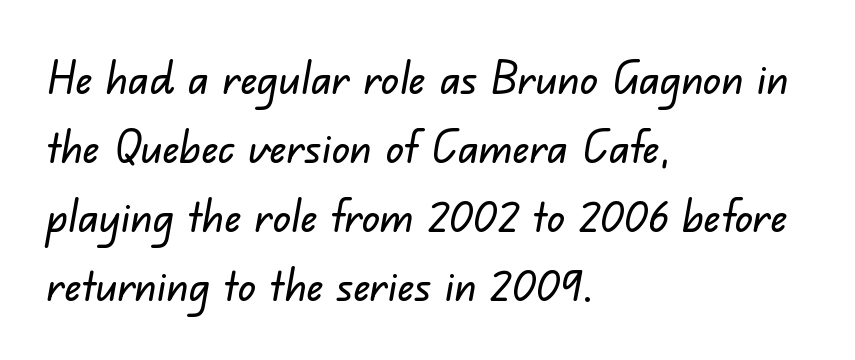
Characters follow at the spacing the type designer built in. A classic flush-left, rag-right setting is used for this passage. Descenders are the only things crossing below the line. Spacing verdict: proportional, widths tailored to each character.
